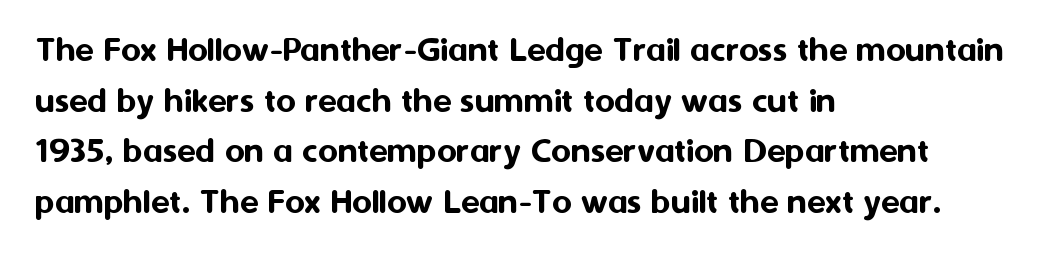
{"serif": "no", "italic": "no", "width": "normal", "stroke_contrast": "medium", "x_height": "medium", "monospaced": "no", "underline": "no", "align": "left", "line_spacing": "normal", "line_spacing_ratio": 1.33, "letter_spacing": "normal", "letter_spacing_em": 0.0, "glyph_px": 38}
